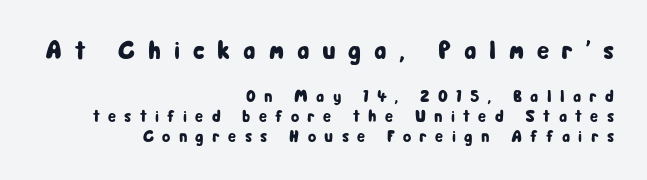
The image shows 26 px text type, upright; set right-aligned, line spacing 1.19x, unusually wide letter spacing (+0.49 em), not underlined; the first (top) block is 1.53x larger.
